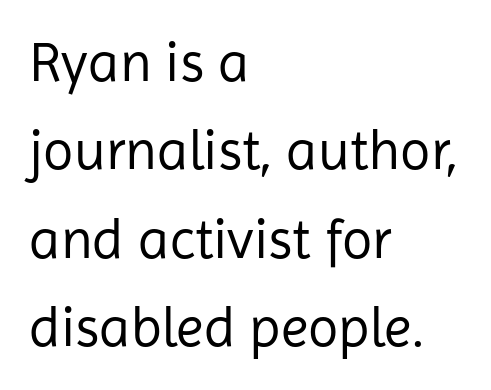
{"serif": "no", "italic": "no", "bold": "no", "weight": "regular", "width": "normal", "stroke_contrast": "low", "x_height": "medium", "monospaced": "no", "underline": "no", "align": "left", "line_spacing": "normal", "line_spacing_ratio": 1.58, "letter_spacing": "normal", "letter_spacing_em": 0.0, "glyph_px": 56}
